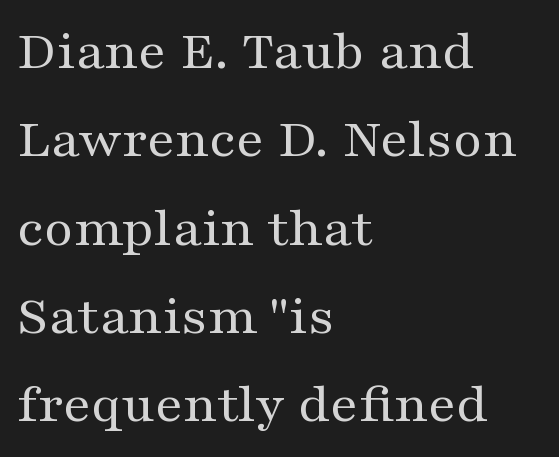
Q: Is the text bold? A: No.
Q: Is the text italic (slanted)? A: No, it is upright.
Q: Is the typeface a serif or a sans-serif typeface? A: Serif.
Q: Is the text underlined? A: No.
Q: How is the paragraph aligned? A: Left-aligned.
Q: Is the spacing between letters normal or unusually wide? A: Normal.
Q: Is the spacing between lines tight, normal or loose? A: Normal.
Q: Width (condensed, normal, or wide)? A: Wide.
Q: Stroke contrast? A: Medium.
Q: x-height? A: Medium.
Q: Monospaced? A: No.
